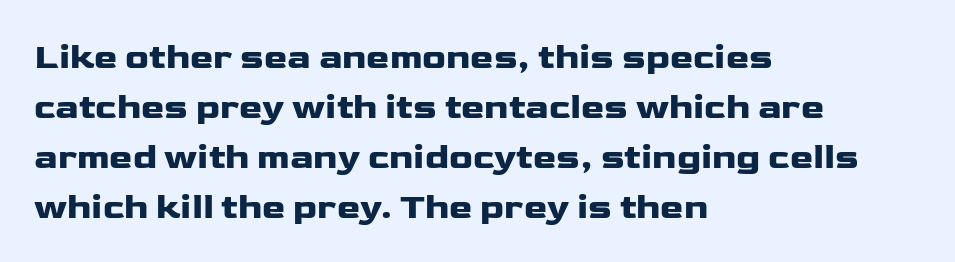
Q: Is the text italic (slanted)? A: No, it is upright.
Q: Is the typeface a serif or a sans-serif typeface? A: Sans-serif.
Q: Is the text underlined? A: No.
Q: How is the paragraph aligned? A: Left-aligned.
Q: Is the spacing between letters normal or unusually wide? A: Normal.
Q: Is the spacing between lines tight, normal or loose? A: Normal.
Q: Width (condensed, normal, or wide)? A: Wide.
Q: Stroke contrast? A: Low.
Q: x-height? A: Medium.
Q: Monospaced? A: No.
